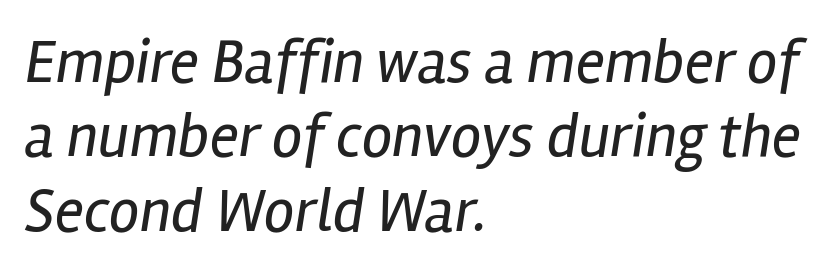
{"italic": "yes", "lean": "right", "slant_degrees": 12, "bold": "no", "weight": "regular", "width": "condensed", "stroke_contrast": "low", "x_height": "medium", "monospaced": "no", "underline": "no", "align": "left", "line_spacing_ratio": 1.22, "letter_spacing": "normal", "letter_spacing_em": 0.0, "glyph_px": 61}
